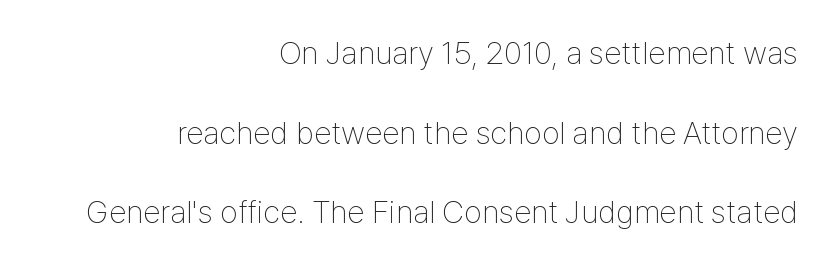
The image shows 32 px thin, condensed sans-serif type, upright; set right-aligned, loose line spacing (2.49x), normal letter spacing, not underlined; low stroke contrast and a medium x-height.
